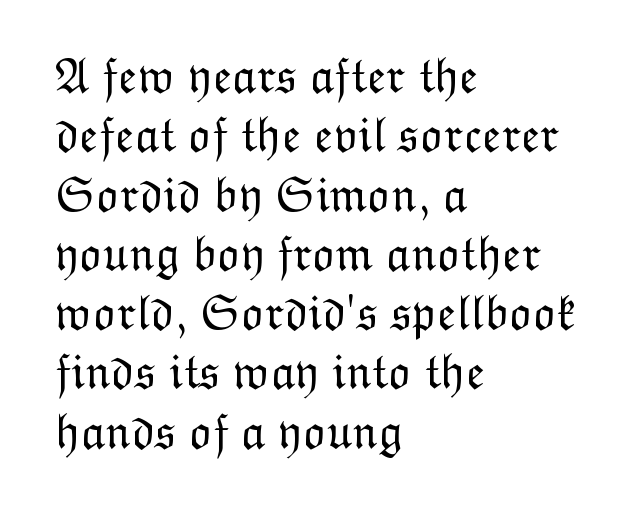
Q: Is the text bold? A: No.
Q: Is the text italic (slanted)? A: No, it is upright.
Q: Is the text underlined? A: No.
Q: How is the paragraph aligned? A: Left-aligned.
Q: Is the spacing between letters normal or unusually wide? A: Normal.
Q: Width (condensed, normal, or wide)? A: Normal.
Q: Stroke contrast? A: Low.
Q: x-height? A: Medium.
Q: Monospaced? A: No.
